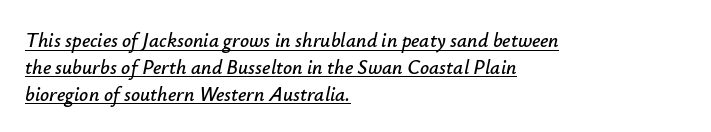
The image shows 20 px text type, italic (leaning right); set left-aligned, normal line spacing (1.34x), normal letter spacing, underlined.
